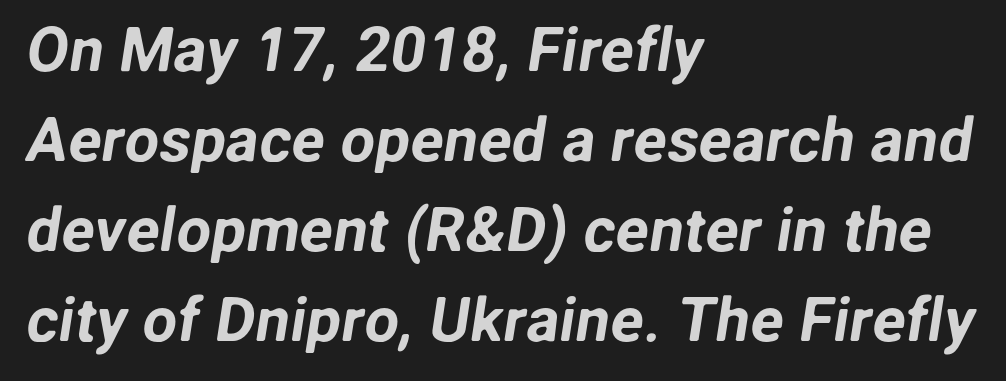
Q: Is the typeface a serif or a sans-serif typeface? A: Sans-serif.
Q: Is the text underlined? A: No.
Q: How is the paragraph aligned? A: Left-aligned.
Q: Is the spacing between letters normal or unusually wide? A: Normal.
Q: Is the spacing between lines tight, normal or loose? A: Normal.
Q: Width (condensed, normal, or wide)? A: Normal.
Q: Stroke contrast? A: Low.
Q: x-height? A: Medium.
Q: Monospaced? A: No.
